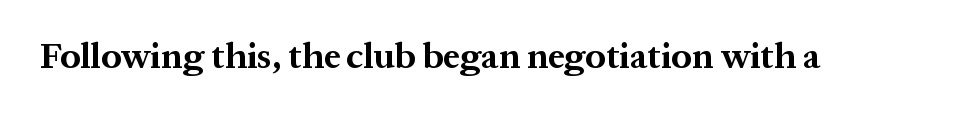
The image shows 36 px bold serif type, upright; set normal letter spacing, not underlined; medium stroke contrast and a medium x-height.
